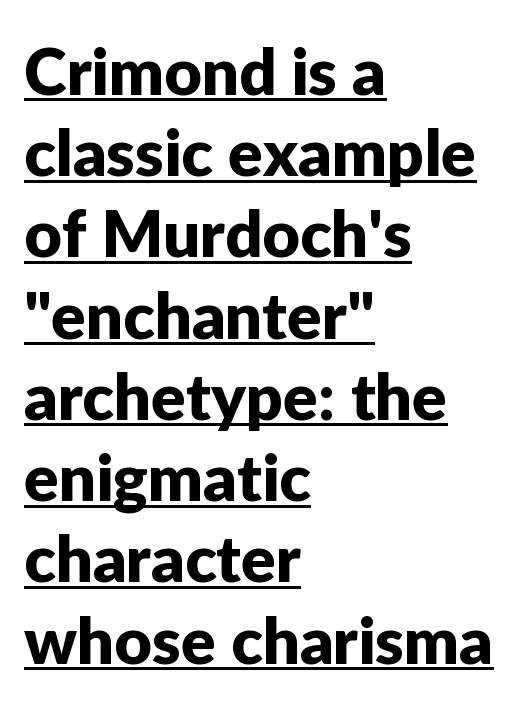
Q: Is the text italic (slanted)? A: No, it is upright.
Q: Is the typeface a serif or a sans-serif typeface? A: Sans-serif.
Q: Is the text underlined? A: Yes.
Q: How is the paragraph aligned? A: Left-aligned.
Q: Is the spacing between letters normal or unusually wide? A: Normal.
Q: Is the spacing between lines tight, normal or loose? A: Normal.
Q: Width (condensed, normal, or wide)? A: Normal.
Q: Stroke contrast? A: Low.
Q: x-height? A: Medium.
Q: Monospaced? A: No.
